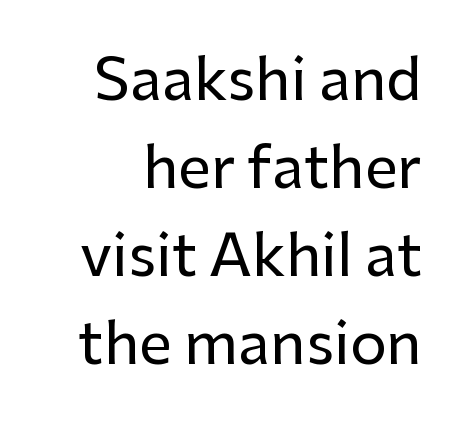
{"serif": "no", "italic": "no", "width": "normal", "stroke_contrast": "low", "x_height": "medium", "monospaced": "no", "underline": "no", "line_spacing": "normal", "line_spacing_ratio": 1.52, "letter_spacing": "normal", "letter_spacing_em": 0.0, "glyph_px": 58}
